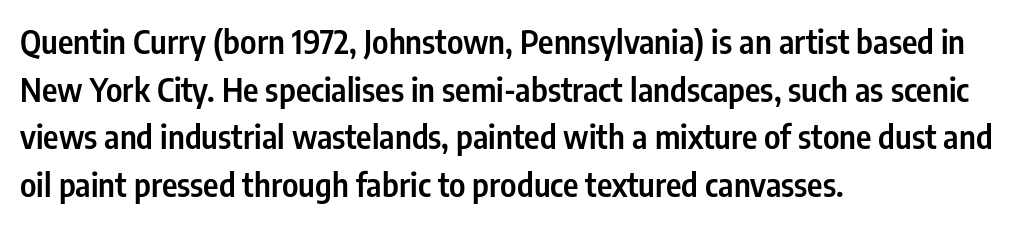
The image shows 33 px semibold, condensed sans-serif type, upright; set left-aligned, normal line spacing (1.44x), normal letter spacing, not underlined; low stroke contrast and a medium x-height.
